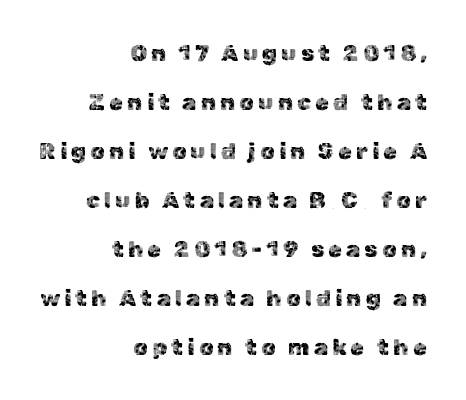
The foot of each line stays bare and open. One-word summary of the alignment: right. The lettering holds an erect, upright posture throughout. You could fit nearly another row in the gap between these rows.
